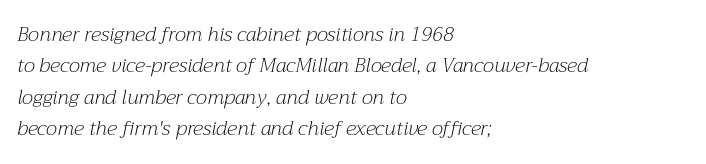
The cut favours lightness, reaching ordinary text weight at its darkest. Italic? Definitely — the glyphs are oblique. Quick note: underline off. Where is the straight margin? On the left. A normal amount of white space separates one row of letters from the next.
